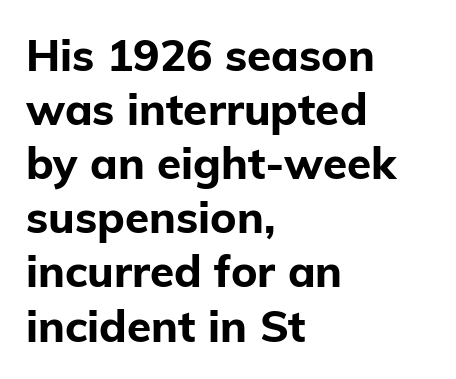
Standard letterfit; no display-style spreading of the glyphs. The typesetter chose a ragged-right arrangement here. Character widths vary here, with narrow letters taking less room than wide ones. Nope, no serifs anywhere on these letters. Strong, thick strokes mark this as bold type.
